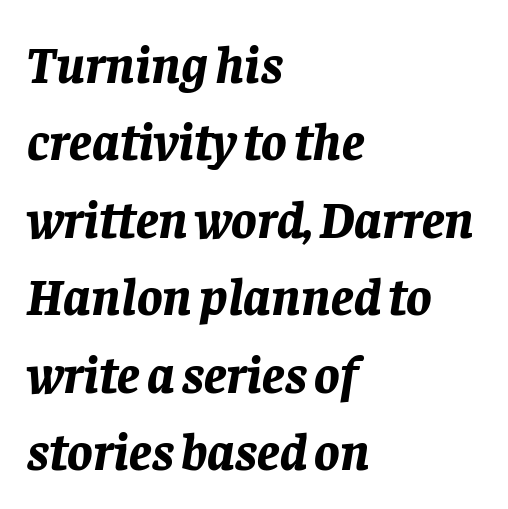
{"italic": "yes", "lean": "right", "slant_degrees": 8, "bold": "yes", "weight": "bold", "width": "normal", "stroke_contrast": "low", "x_height": "large", "monospaced": "no", "underline": "no", "align": "left", "line_spacing": "normal", "line_spacing_ratio": 1.46, "letter_spacing": "normal", "letter_spacing_em": 0.0, "glyph_px": 53}
